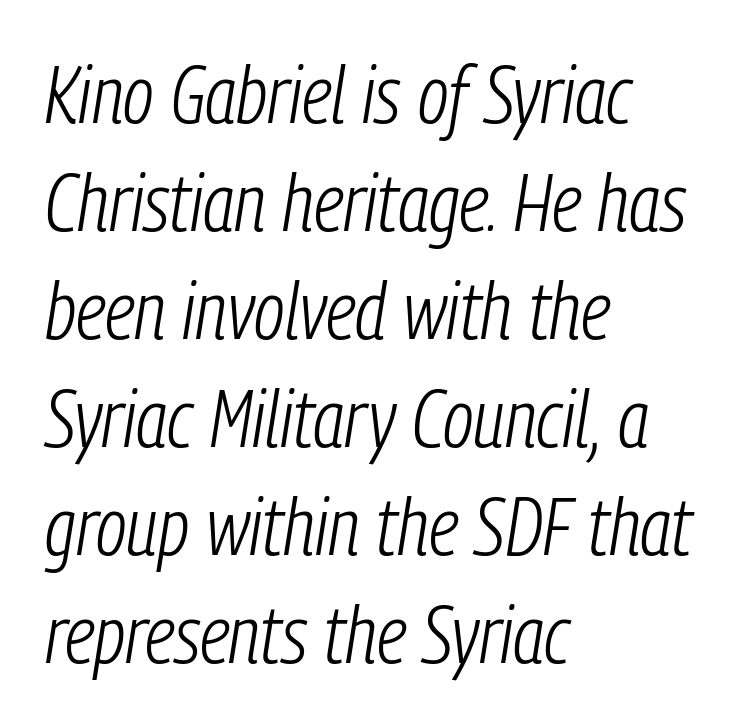
Q: Is the text bold? A: No.
Q: Is the text italic (slanted)? A: Yes, it leans right by about 9 degrees.
Q: Is the text underlined? A: No.
Q: How is the paragraph aligned? A: Left-aligned.
Q: Is the spacing between letters normal or unusually wide? A: Normal.
Q: Is the spacing between lines tight, normal or loose? A: Normal.
Q: Width (condensed, normal, or wide)? A: Condensed.
Q: Stroke contrast? A: Low.
Q: x-height? A: Medium.
Q: Monospaced? A: No.
